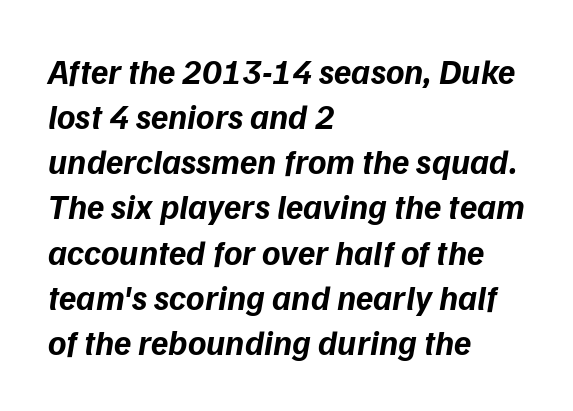
Weight: bold. Nobody touched the tracking dial on this one. Varying glyph widths throughout — classic text-font behaviour. Baseline-to-baseline distance is the conventional proportion of letter height. Caption: multi-line text, flush left, ragged right. Has an underline been added? It has not.
